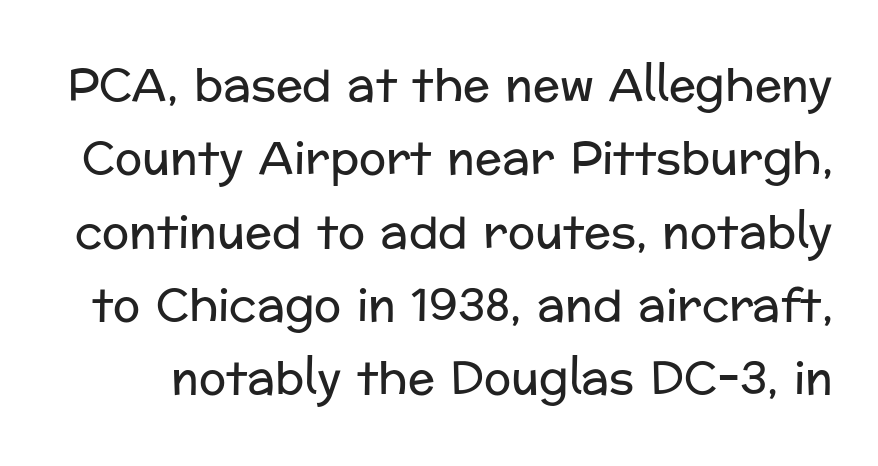
Q: Is the text bold? A: No.
Q: Is the text italic (slanted)? A: No, it is upright.
Q: Is the typeface a serif or a sans-serif typeface? A: Sans-serif.
Q: Is the text underlined? A: No.
Q: Is the spacing between letters normal or unusually wide? A: Normal.
Q: Is the spacing between lines tight, normal or loose? A: Normal.
Q: Width (condensed, normal, or wide)? A: Normal.
Q: Stroke contrast? A: Low.
Q: x-height? A: Medium.
Q: Monospaced? A: No.
